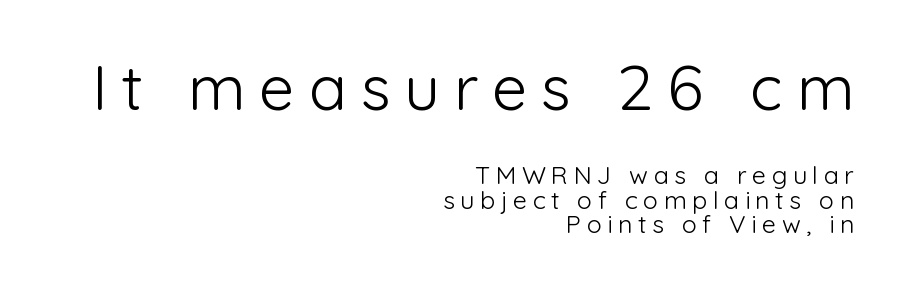
The image shows 63 px light sans-serif type, upright; set right-aligned, tight line spacing (0.98x), unusually wide letter spacing (+0.22 em), not underlined; the first (top) block is 2.52x larger; low stroke contrast and a medium x-height.
